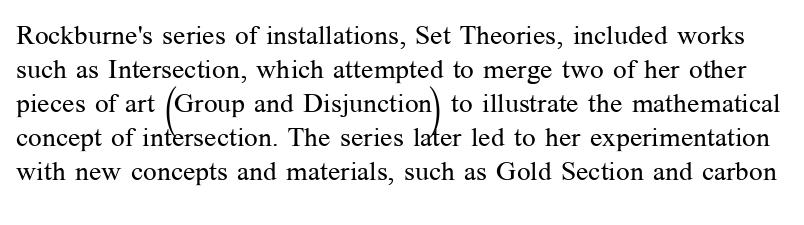
The image shows 27 px text type, upright; set normal line spacing (1.26x), normal letter spacing, not underlined.
